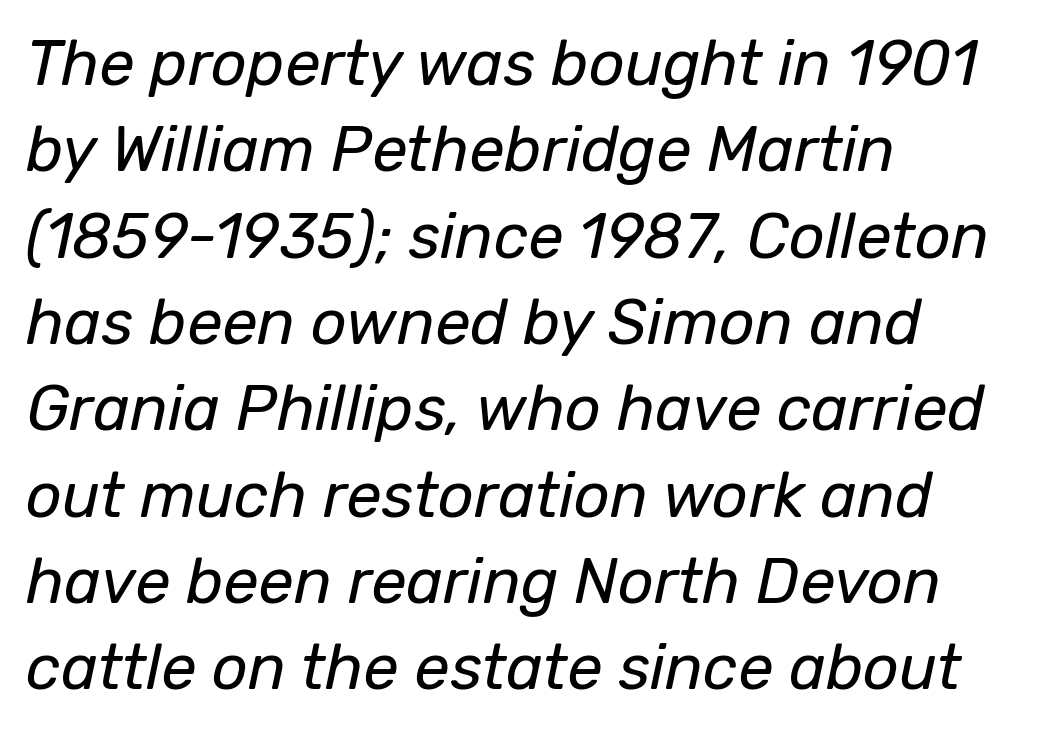
Every character sits at an angle, as italics do. Teacher's note: observe the even left margin — that is flush-left alignment. The lines sit at an ordinary, default distance from one another. This reads as an unemphasized weight, regular at the heaviest.
